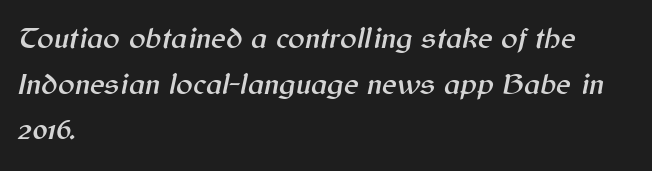
Emphasis-style slanted type is in use. Tracking here is standard; glyphs follow each other at the usual distance. Only glyphs here, with clear space below each row. Quick note: interline space is typical. Which margin do the lines hug? The left one — the right edge is uneven. Here the designer chose a conventional face with non-uniform glyph widths.
